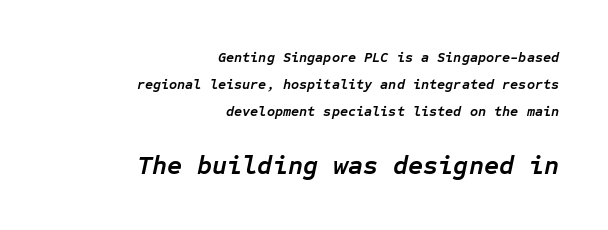
Q: Is the text bold? A: Yes.
Q: Is the text italic (slanted)? A: Yes, it leans right by about 12 degrees.
Q: Is the text underlined? A: No.
Q: How is the paragraph aligned? A: Right-aligned.
Q: Is the spacing between letters normal or unusually wide? A: Normal.
Q: Is the spacing between lines tight, normal or loose? A: Loose.
Q: Which block of text is set in a larger size, the first (top) or the second (bottom)? A: The second (bottom) one.
